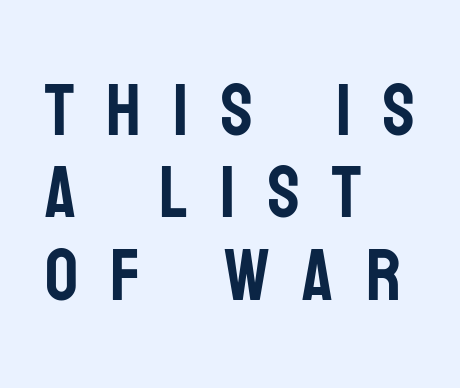
{"serif": "no", "italic": "no", "width": "condensed", "stroke_contrast": "low", "x_height": "large", "monospaced": "no", "underline": "no", "align": "left", "line_spacing": "tight", "line_spacing_ratio": 1.13, "letter_spacing": "wide", "letter_spacing_em": 0.44, "glyph_px": 73}
